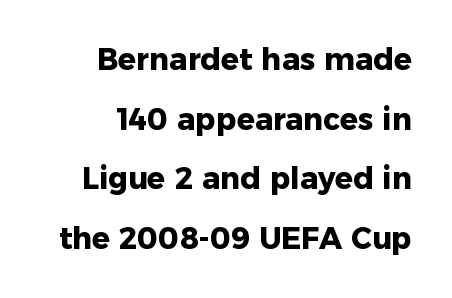
{"serif": "no", "italic": "no", "bold": "yes", "weight": "heavy", "width": "normal", "stroke_contrast": "low", "x_height": "medium", "monospaced": "no", "underline": "no", "align": "right", "line_spacing": "loose", "line_spacing_ratio": 1.99, "letter_spacing": "normal", "letter_spacing_em": 0.0, "glyph_px": 30}
